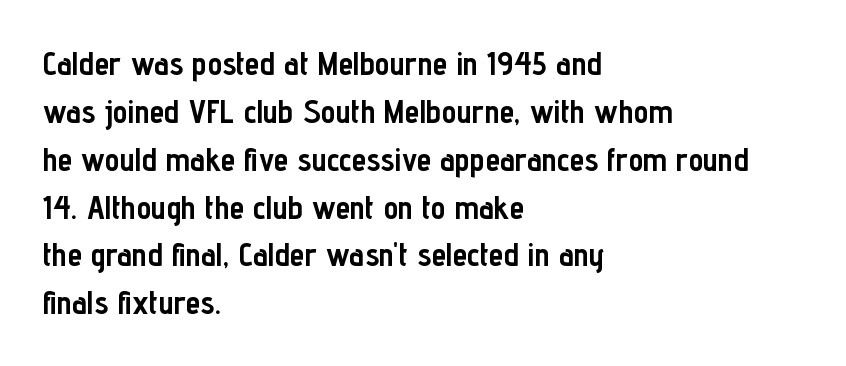
The image shows 33 px semibold, condensed sans-serif type, upright; set left-aligned, normal line spacing (1.45x), normal letter spacing, not underlined; low stroke contrast and a medium x-height.
